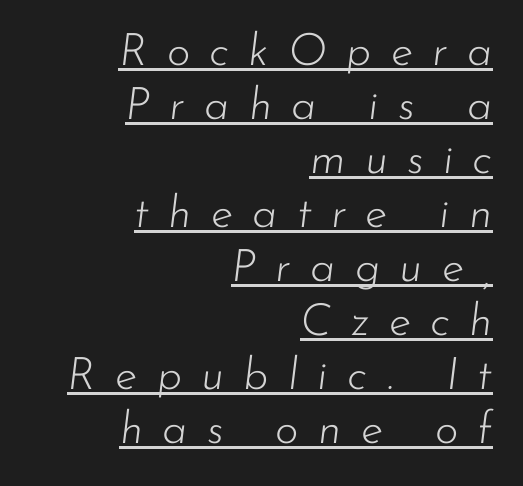
Q: Is the text bold? A: No.
Q: Is the text italic (slanted)? A: Yes, it leans right by about 7 degrees.
Q: Is the text underlined? A: Yes.
Q: How is the paragraph aligned? A: Right-aligned.
Q: Is the spacing between letters normal or unusually wide? A: Unusually wide.
Q: Width (condensed, normal, or wide)? A: Normal.
Q: Stroke contrast? A: Low.
Q: x-height? A: Small.
Q: Monospaced? A: No.
